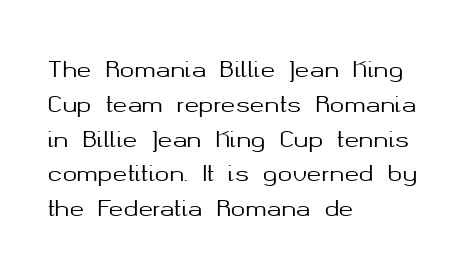
{"italic": "no", "underline": "no", "align": "left", "line_spacing": "normal", "line_spacing_ratio": 1.58, "letter_spacing": "normal", "letter_spacing_em": 0.0, "glyph_px": 22}
